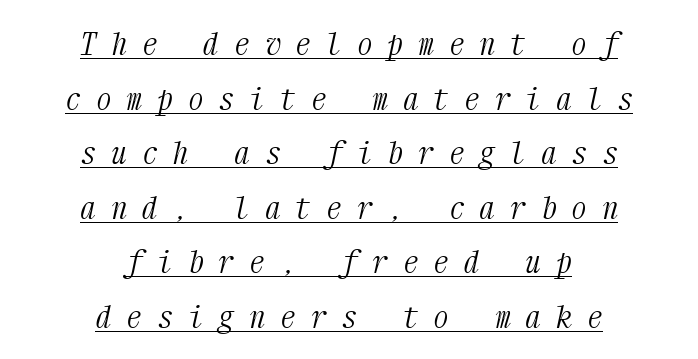
{"serif": "yes", "italic": "yes", "lean": "right", "slant_degrees": 12, "bold": "no", "weight": "light", "width": "condensed", "stroke_contrast": "medium", "x_height": "medium", "monospaced": "yes", "underline": "yes", "align": "center", "line_spacing_ratio": 1.76, "letter_spacing": "wide", "letter_spacing_em": 0.49, "glyph_px": 31}
